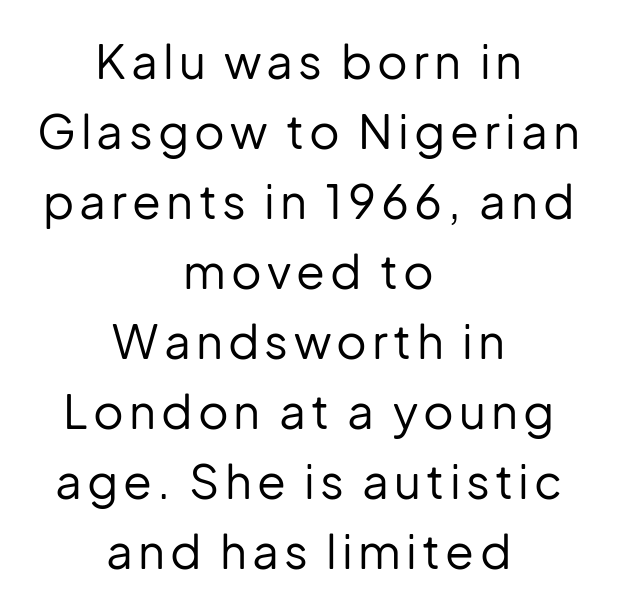
The image shows 47 px regular-weight sans-serif type, upright; set centered, normal line spacing (1.49x), not underlined; low stroke contrast and a medium x-height.
